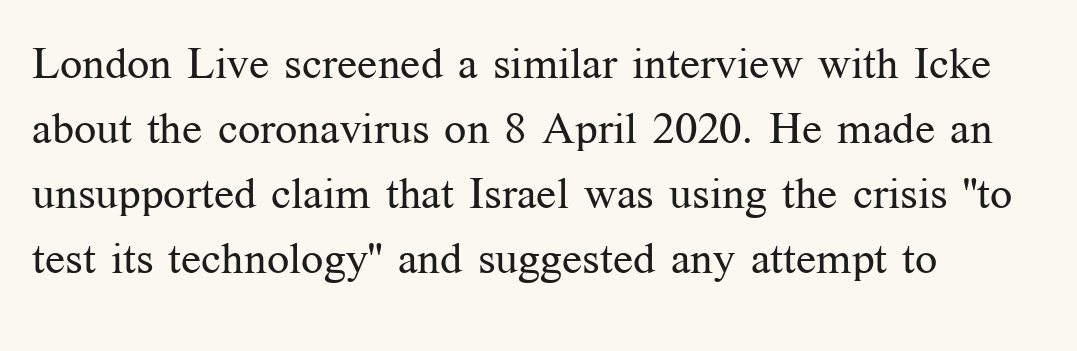
{"serif": "yes", "italic": "no", "bold": "no", "weight": "regular", "width": "normal", "stroke_contrast": "medium", "x_height": "medium", "monospaced": "no", "underline": "no", "align": "left", "line_spacing": "normal", "line_spacing_ratio": 1.48, "letter_spacing": "normal", "letter_spacing_em": 0.0, "glyph_px": 44}
